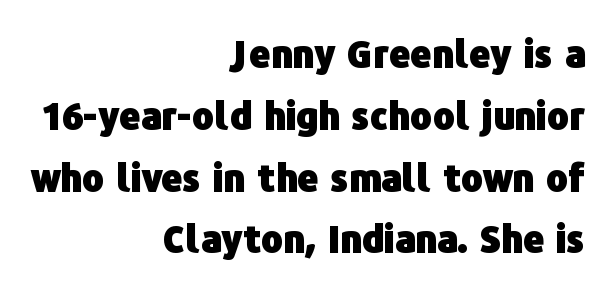
The image shows 37 px heavy sans-serif type, upright; set right-aligned, normal line spacing (1.67x), normal letter spacing, not underlined; low stroke contrast and a medium x-height.
